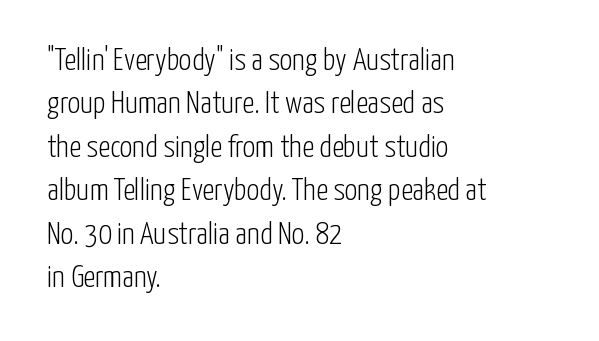
{"serif": "no", "italic": "no", "bold": "no", "weight": "light", "width": "condensed", "stroke_contrast": "low", "x_height": "medium", "monospaced": "no", "underline": "no", "align": "left", "line_spacing": "normal", "line_spacing_ratio": 1.4, "letter_spacing": "normal", "letter_spacing_em": 0.0, "glyph_px": 31}
